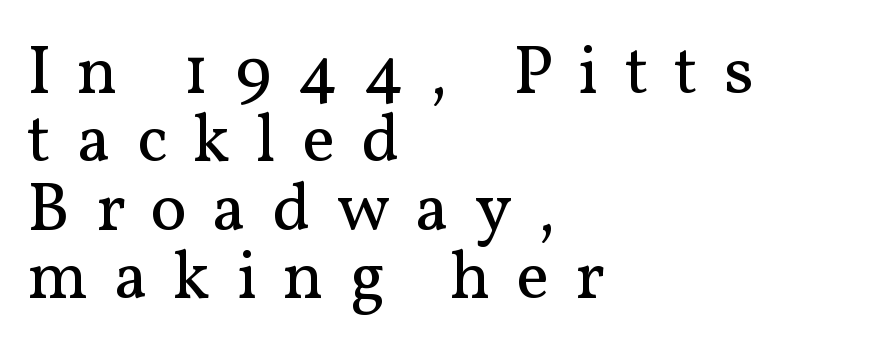
Q: Is the text bold? A: No.
Q: Is the text italic (slanted)? A: No, it is upright.
Q: Is the typeface a serif or a sans-serif typeface? A: Serif.
Q: Is the text underlined? A: No.
Q: How is the paragraph aligned? A: Left-aligned.
Q: Is the spacing between letters normal or unusually wide? A: Unusually wide.
Q: Is the spacing between lines tight, normal or loose? A: Tight.
Q: Width (condensed, normal, or wide)? A: Normal.
Q: Stroke contrast? A: Medium.
Q: x-height? A: Medium.
Q: Monospaced? A: No.
